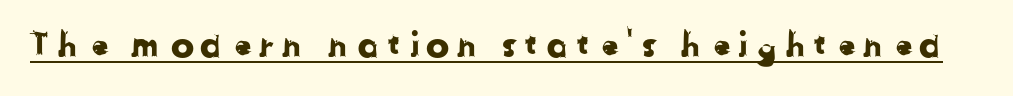
Q: Is the typeface a serif or a sans-serif typeface? A: Sans-serif.
Q: Is the text underlined? A: Yes.
Q: Width (condensed, normal, or wide)? A: Normal.
Q: Stroke contrast? A: Low.
Q: x-height? A: Medium.
Q: Monospaced? A: No.
